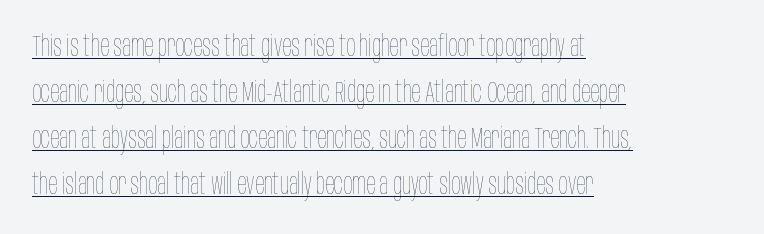
Q: Is the text bold? A: No.
Q: Is the text italic (slanted)? A: No, it is upright.
Q: Is the text underlined? A: Yes.
Q: How is the paragraph aligned? A: Left-aligned.
Q: Is the spacing between letters normal or unusually wide? A: Normal.
Q: Is the spacing between lines tight, normal or loose? A: Normal.
Q: Width (condensed, normal, or wide)? A: Condensed.
Q: Stroke contrast? A: Low.
Q: x-height? A: Large.
Q: Monospaced? A: No.
